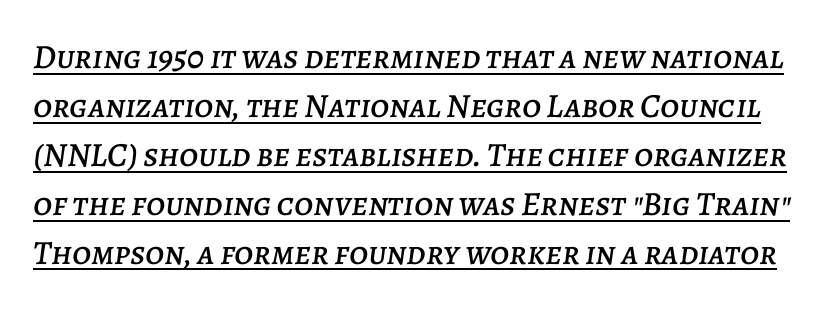
Q: Is the text italic (slanted)? A: Yes, it leans right by about 7 degrees.
Q: Is the text underlined? A: Yes.
Q: Is the spacing between letters normal or unusually wide? A: Normal.
Q: Is the spacing between lines tight, normal or loose? A: Normal.
Q: Width (condensed, normal, or wide)? A: Normal.
Q: Stroke contrast? A: Low.
Q: x-height? A: Large.
Q: Monospaced? A: No.
